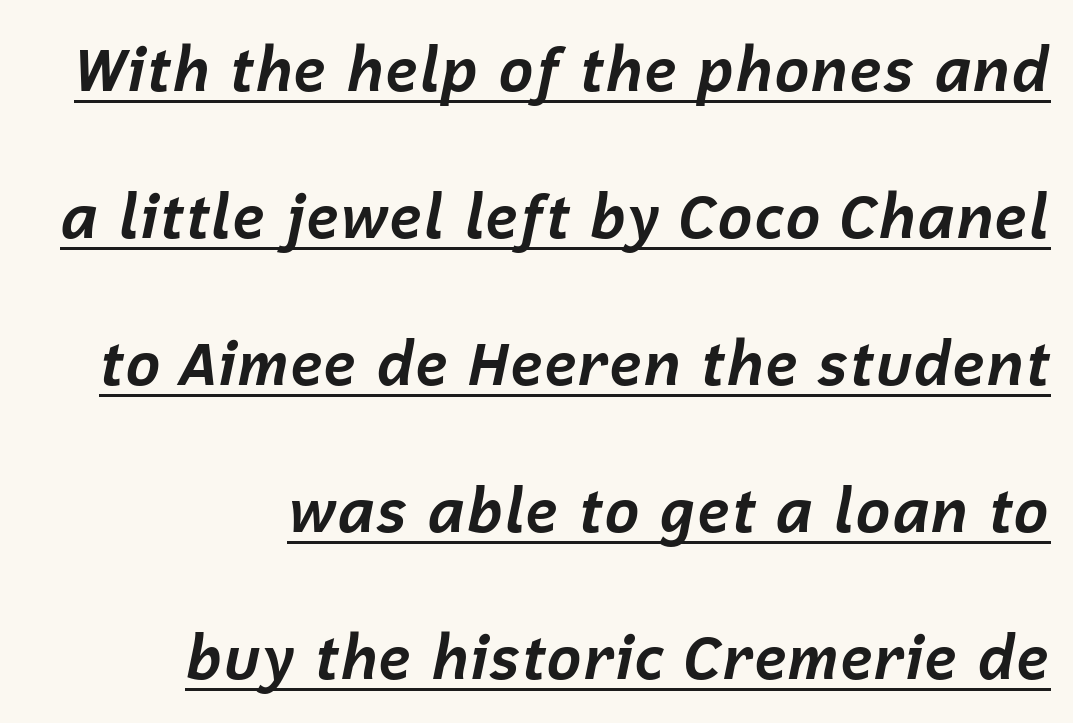
Does the copy run flush right? Yes — the right margin is perfectly even. When letters slant like this, we call the style italic. There is no visible air inserted between adjacent glyphs. Leading is clearly above the norm, producing a sparse column.
